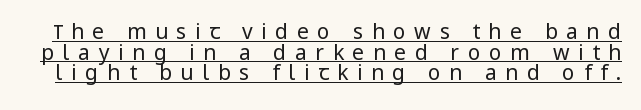
Q: Is the text bold? A: No.
Q: Is the text italic (slanted)? A: No, it is upright.
Q: Is the text underlined? A: Yes.
Q: Is the spacing between letters normal or unusually wide? A: Unusually wide.
Q: Is the spacing between lines tight, normal or loose? A: Tight.
